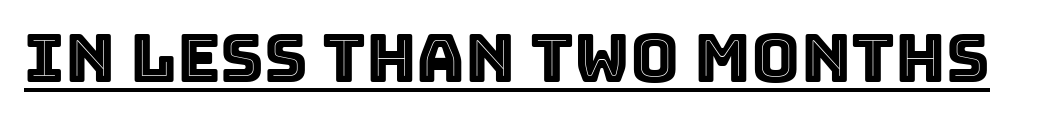
{"italic": "no", "width": "normal", "x_height": "large", "monospaced": "no", "underline": "yes", "letter_spacing": "normal", "letter_spacing_em": 0.0, "glyph_px": 67}
